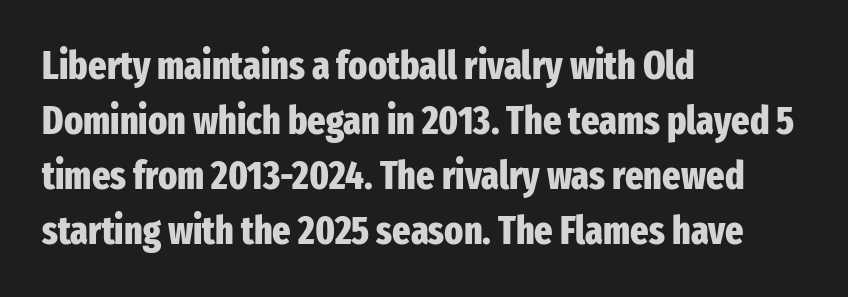
Q: Is the text bold? A: Yes.
Q: Is the text italic (slanted)? A: No, it is upright.
Q: Is the typeface a serif or a sans-serif typeface? A: Sans-serif.
Q: Is the text underlined? A: No.
Q: How is the paragraph aligned? A: Left-aligned.
Q: Is the spacing between letters normal or unusually wide? A: Normal.
Q: Is the spacing between lines tight, normal or loose? A: Normal.
Q: Width (condensed, normal, or wide)? A: Condensed.
Q: Stroke contrast? A: Low.
Q: x-height? A: Medium.
Q: Monospaced? A: No.
